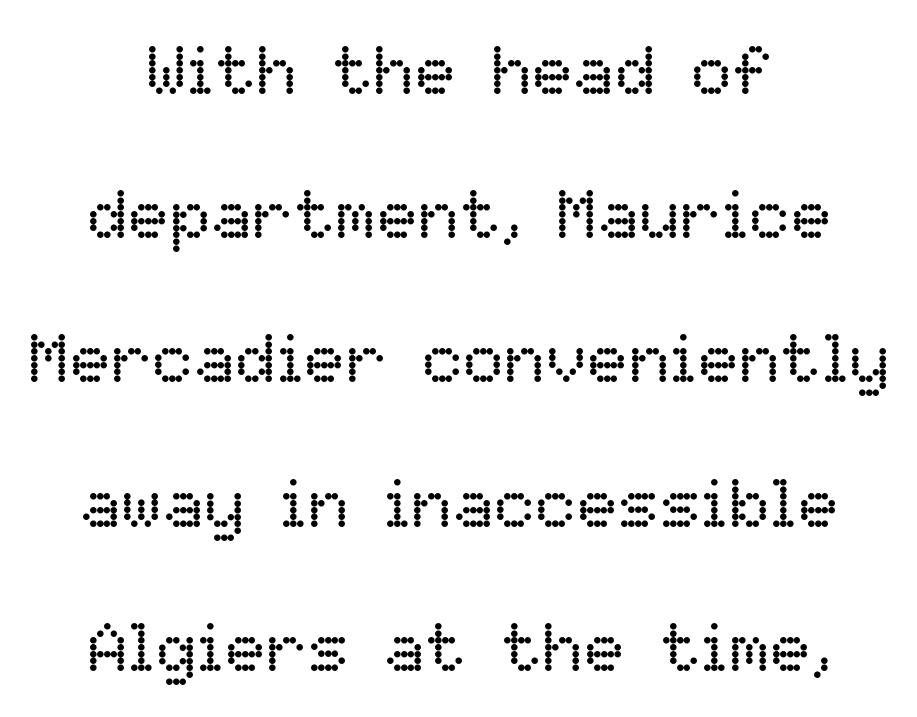
The image shows 69 px regular-weight type, upright; set centered, loose line spacing (2.09x), normal letter spacing, not underlined; low stroke contrast and a medium x-height.
